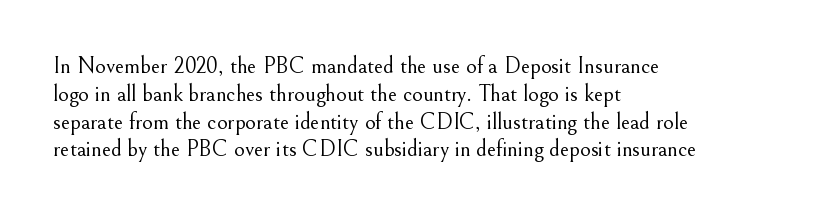
Q: Is the text bold? A: No.
Q: Is the text italic (slanted)? A: No, it is upright.
Q: Is the text underlined? A: No.
Q: How is the paragraph aligned? A: Left-aligned.
Q: Is the spacing between letters normal or unusually wide? A: Normal.
